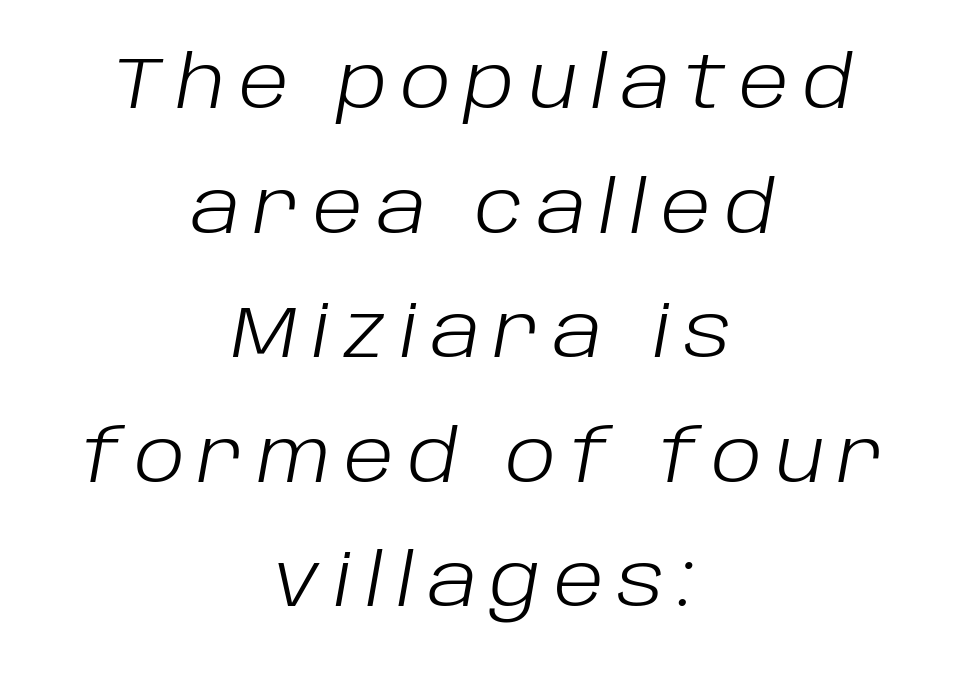
Q: Is the text bold? A: No.
Q: Is the text italic (slanted)? A: Yes, it leans right by about 10 degrees.
Q: Is the text underlined? A: No.
Q: How is the paragraph aligned? A: Centered.
Q: Width (condensed, normal, or wide)? A: Normal.
Q: Stroke contrast? A: Low.
Q: x-height? A: Large.
Q: Monospaced? A: No.
